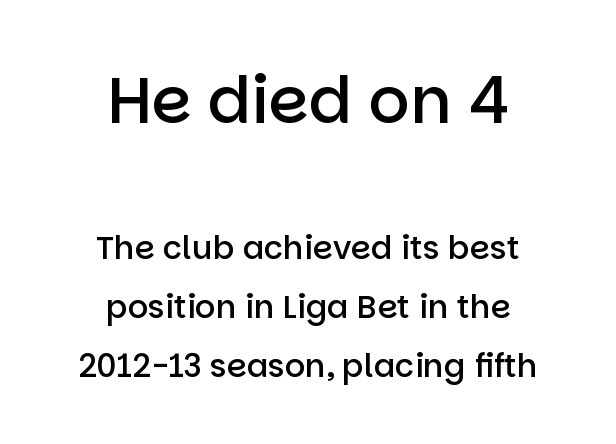
Q: Is the text bold? A: Semi-bold.
Q: Is the text italic (slanted)? A: No, it is upright.
Q: Is the typeface a serif or a sans-serif typeface? A: Sans-serif.
Q: Is the text underlined? A: No.
Q: How is the paragraph aligned? A: Centered.
Q: Is the spacing between letters normal or unusually wide? A: Normal.
Q: Which block of text is set in a larger size, the first (top) or the second (bottom)? A: The first (top) one.
Q: Width (condensed, normal, or wide)? A: Normal.
Q: Stroke contrast? A: Low.
Q: x-height? A: Large.
Q: Monospaced? A: No.
